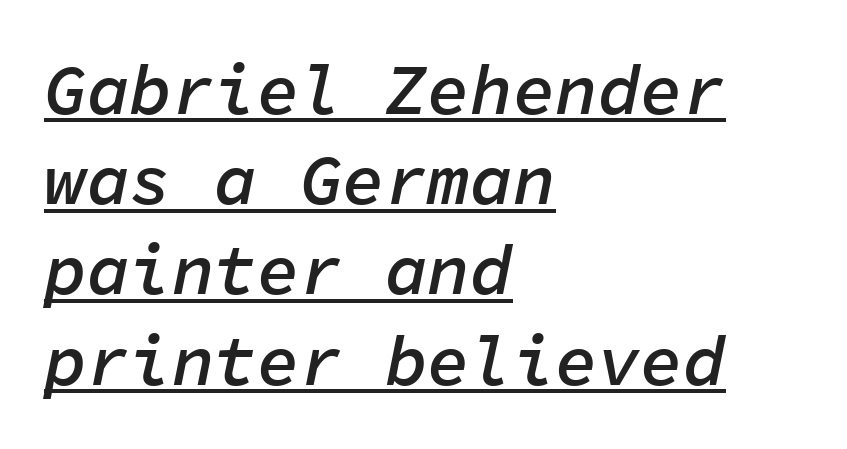
The image shows 71 px semibold type, italic (leaning right), monospaced; set left-aligned, normal line spacing (1.27x), normal letter spacing, underlined; low stroke contrast and a medium x-height.
